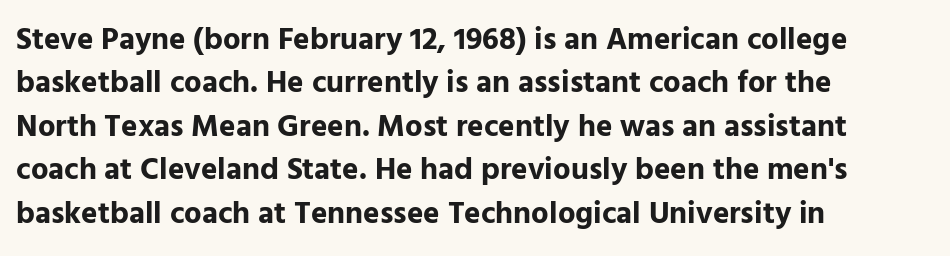
{"serif": "no", "italic": "no", "bold": "yes", "weight": "bold", "width": "normal", "stroke_contrast": "low", "x_height": "medium", "monospaced": "no", "underline": "no", "align": "left", "line_spacing": "normal", "line_spacing_ratio": 1.4, "letter_spacing": "normal", "letter_spacing_em": 0.0, "glyph_px": 31}
